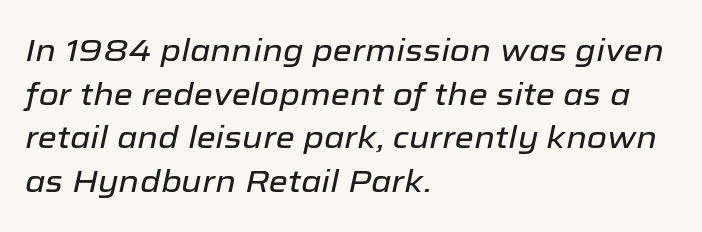
The image shows 31 px text type, italic (leaning right); set left-aligned, normal line spacing (1.41x), normal letter spacing, not underlined; low stroke contrast and a medium x-height.
